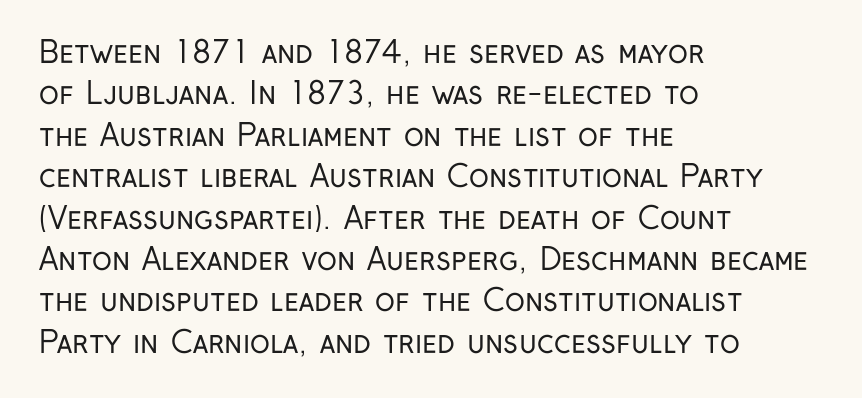
{"serif": "no", "italic": "no", "bold": "no", "weight": "regular", "width": "condensed", "stroke_contrast": "low", "x_height": "medium", "monospaced": "no", "underline": "no", "align": "left", "line_spacing": "normal", "line_spacing_ratio": 1.38, "letter_spacing": "normal", "letter_spacing_em": 0.0, "glyph_px": 30}
